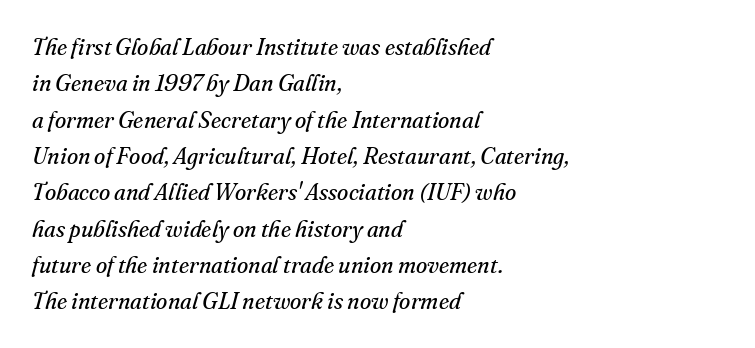
The image shows 23 px text type, italic (leaning right); set left-aligned, normal line spacing (1.58x), normal letter spacing, not underlined.
